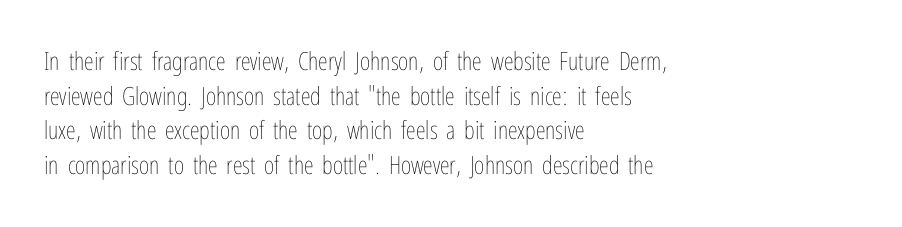
Q: Is the text bold? A: No.
Q: Is the text italic (slanted)? A: No, it is upright.
Q: Is the text underlined? A: No.
Q: How is the paragraph aligned? A: Left-aligned.
Q: Is the spacing between letters normal or unusually wide? A: Normal.
Q: Is the spacing between lines tight, normal or loose? A: Normal.
